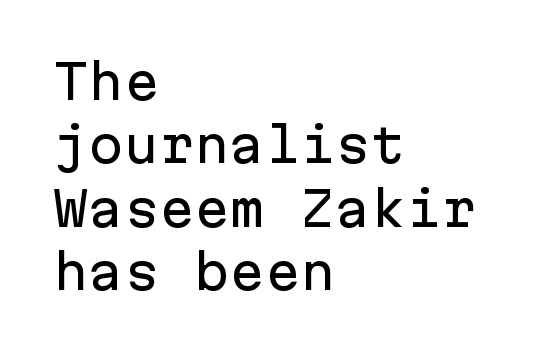
The image shows 47 px sans-serif type, upright, monospaced; set left-aligned, normal line spacing (1.35x), normal letter spacing, not underlined; low stroke contrast and a medium x-height.
